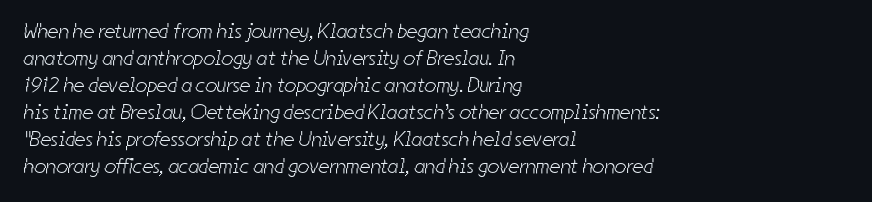
{"bold": "no", "underline": "no", "align": "left", "line_spacing": "normal", "line_spacing_ratio": 1.29, "letter_spacing": "normal", "letter_spacing_em": 0.0, "glyph_px": 21}
